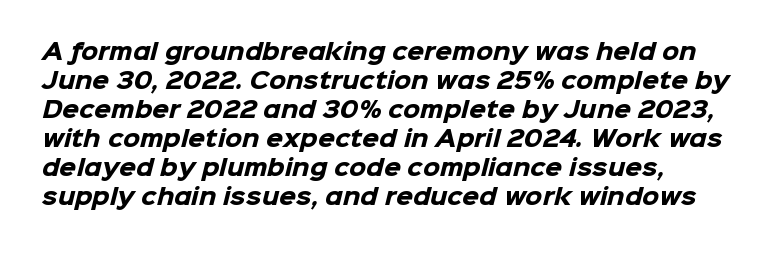
Compared with typical paragraphs, the rows here are spaced about the same. Emphasis by weight is at full strength: bold. Short note: letters normally spaced. Rule under the text: the space is simply empty.
